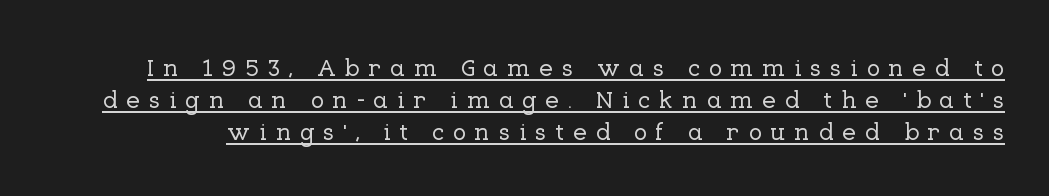
Q: Is the text italic (slanted)? A: No, it is upright.
Q: Is the text underlined? A: Yes.
Q: Is the spacing between letters normal or unusually wide? A: Unusually wide.
Q: Is the spacing between lines tight, normal or loose? A: Normal.
